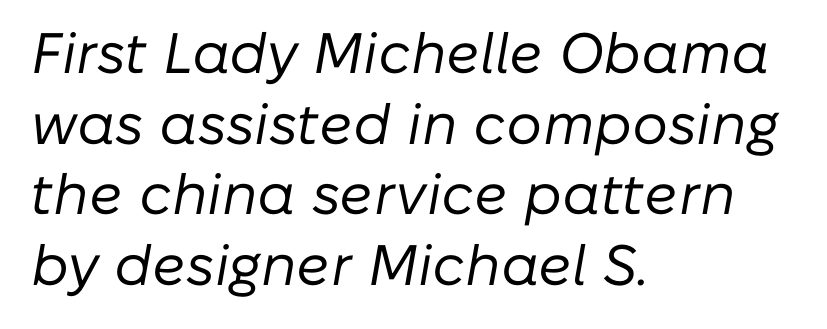
Q: Is the text bold? A: No.
Q: Is the text italic (slanted)? A: Yes, it leans right by about 10 degrees.
Q: Is the text underlined? A: No.
Q: How is the paragraph aligned? A: Left-aligned.
Q: Is the spacing between letters normal or unusually wide? A: Normal.
Q: Width (condensed, normal, or wide)? A: Normal.
Q: Stroke contrast? A: Low.
Q: x-height? A: Medium.
Q: Monospaced? A: No.
